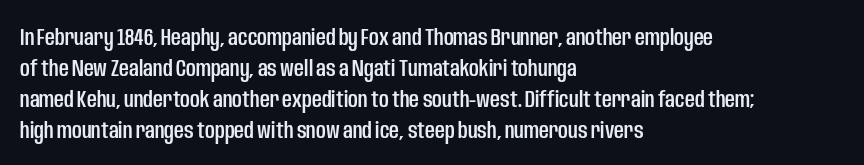
The rag falls on the right side of this text block. How would I describe the line gaps? Plain and ordinary. Ordinary non-slanted type is in use. The gaps between neighbouring characters are ordinary and unremarkable.
